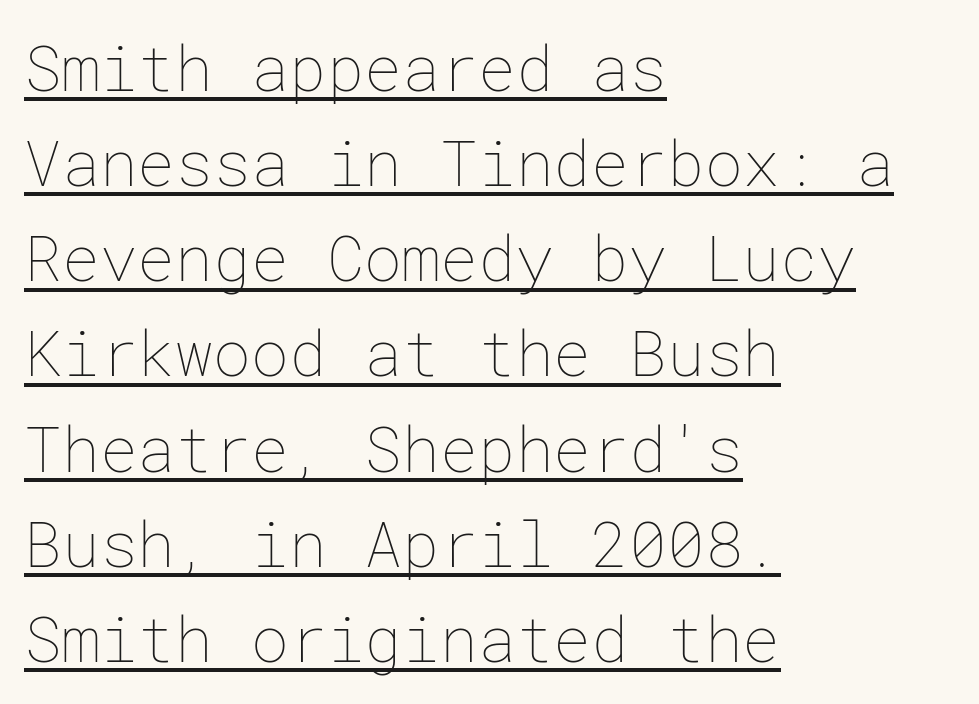
The image shows 63 px thin type, upright; set left-aligned, normal line spacing (1.51x), normal letter spacing, underlined; low stroke contrast and a medium x-height.
